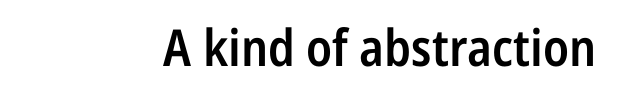
The image shows 51 px semibold, condensed sans-serif type, upright; set normal letter spacing, not underlined; low stroke contrast and a medium x-height.
